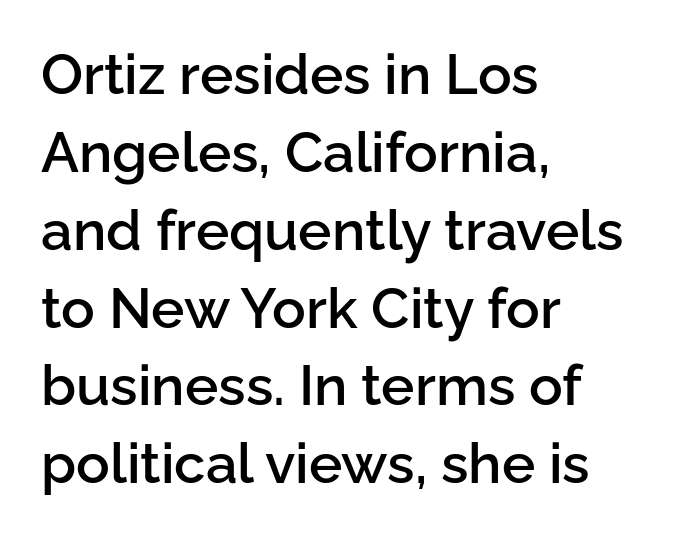
The type sits square on the baseline with zero lean. The typesetting leans somewhat heavy: a semibold. Here the designer chose a conventional face with non-uniform glyph widths. All the whitespace from short lines collects on the right.
